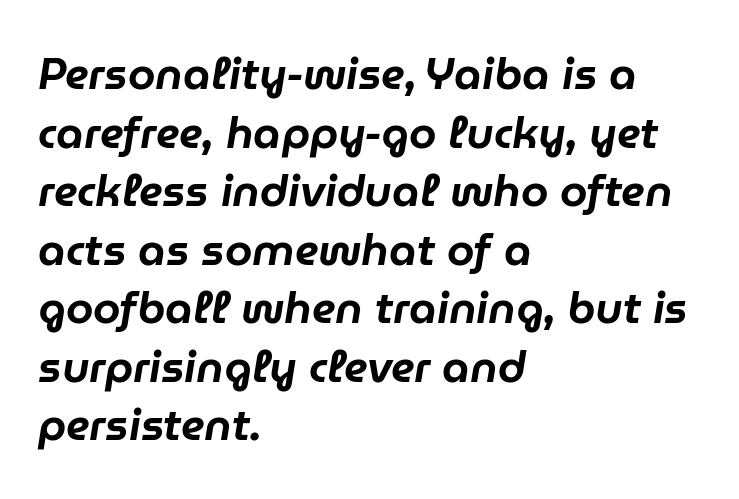
{"italic": "yes", "lean": "right", "slant_degrees": 9, "width": "normal", "stroke_contrast": "low", "x_height": "medium", "monospaced": "no", "underline": "no", "align": "left", "line_spacing": "normal", "line_spacing_ratio": 1.33, "letter_spacing": "normal", "letter_spacing_em": 0.0, "glyph_px": 44}
